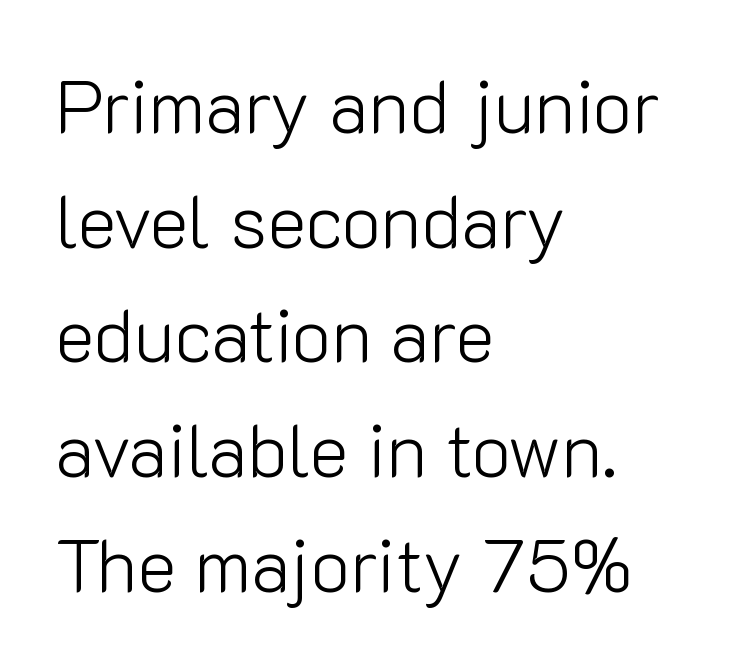
What's the leading like? Ordinary, nothing unusual. Varying glyph widths throughout — classic text-font behaviour. Typographically, this falls in the sans-serif category. Characters follow at the spacing the type designer built in. The lines in this sample share a left origin and differ only in where they stop. Descenders are the only things crossing below the line.
